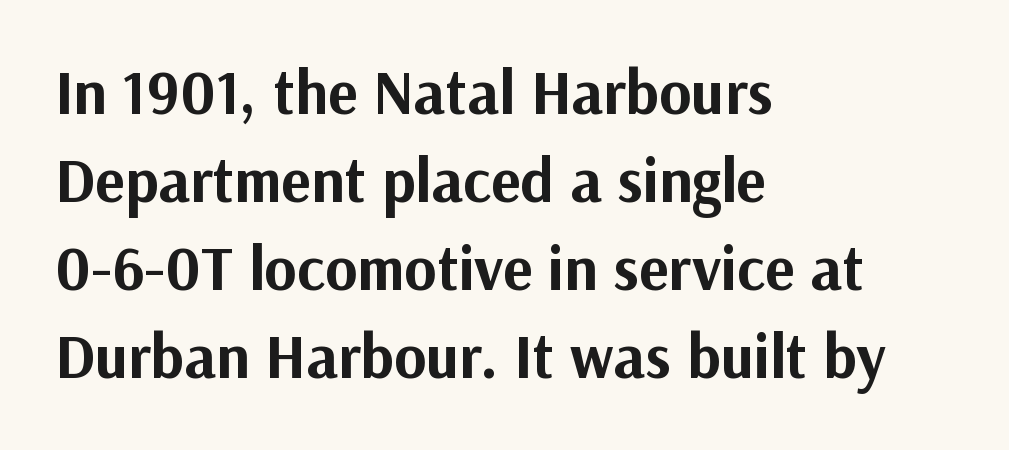
Q: Is the text bold? A: Yes.
Q: Is the text italic (slanted)? A: No, it is upright.
Q: Is the typeface a serif or a sans-serif typeface? A: Sans-serif.
Q: Is the text underlined? A: No.
Q: How is the paragraph aligned? A: Left-aligned.
Q: Is the spacing between letters normal or unusually wide? A: Normal.
Q: Is the spacing between lines tight, normal or loose? A: Normal.
Q: Width (condensed, normal, or wide)? A: Normal.
Q: Stroke contrast? A: Medium.
Q: x-height? A: Medium.
Q: Monospaced? A: No.
